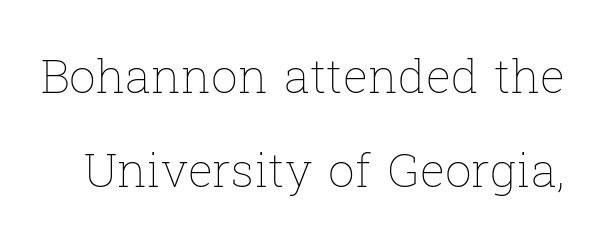
The image shows 47 px thin type, upright; set loose line spacing (1.99x), normal letter spacing, not underlined; low stroke contrast and a medium x-height.
